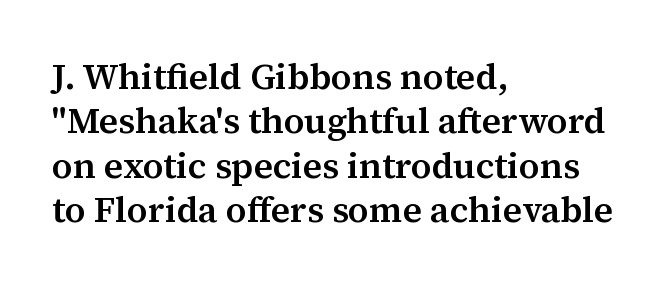
{"serif": "yes", "italic": "no", "bold": "semi", "weight": "semibold", "width": "normal", "stroke_contrast": "medium", "x_height": "medium", "monospaced": "no", "underline": "no", "align": "left", "line_spacing_ratio": 1.23, "letter_spacing": "normal", "letter_spacing_em": 0.0, "glyph_px": 36}
